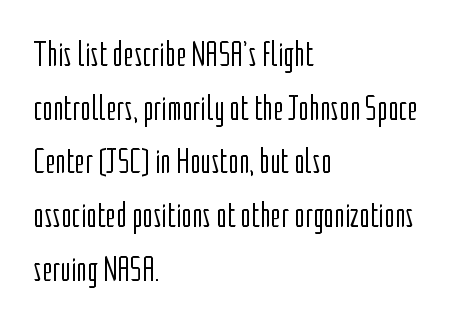
Q: Is the text bold? A: No.
Q: Is the text italic (slanted)? A: No, it is upright.
Q: Is the typeface a serif or a sans-serif typeface? A: Sans-serif.
Q: Is the text underlined? A: No.
Q: How is the paragraph aligned? A: Left-aligned.
Q: Is the spacing between letters normal or unusually wide? A: Normal.
Q: Is the spacing between lines tight, normal or loose? A: Normal.
Q: Width (condensed, normal, or wide)? A: Condensed.
Q: Stroke contrast? A: Low.
Q: x-height? A: Medium.
Q: Monospaced? A: No.
